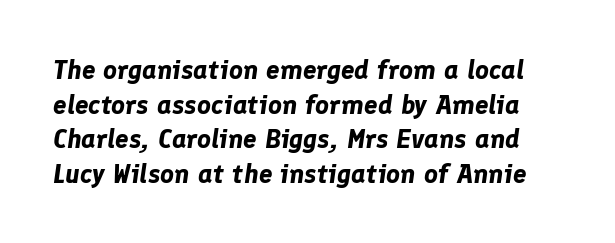
The image shows 27 px bold type, italic (leaning right); set normal line spacing (1.28x), normal letter spacing, not underlined.
